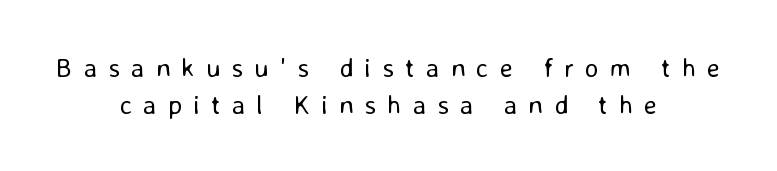
{"italic": "no", "bold": "no", "underline": "no", "align": "center", "line_spacing": "normal", "line_spacing_ratio": 1.36, "letter_spacing": "wide", "letter_spacing_em": 0.41, "glyph_px": 27}
